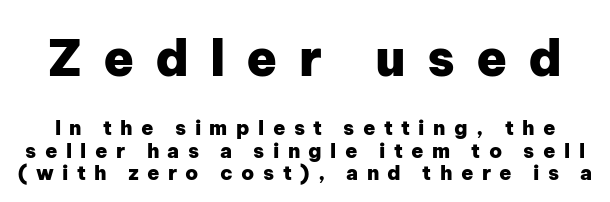
Strokes here are thick enough to call this a true bold. Anything drawn beneath the words? Only blank space. A typesetter would call this proportional, since set widths differ per character. The rendering inserts visible extra space after every character. Is there much room between lines? No — they nearly touch.
